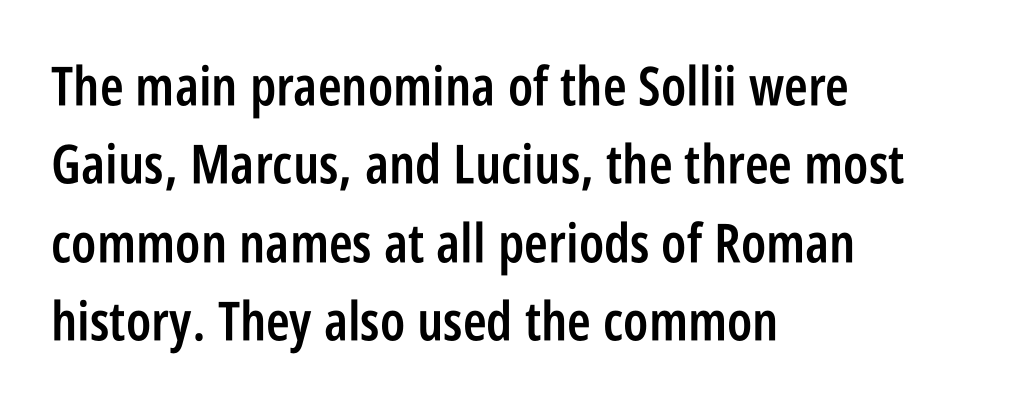
The lines sit at an ordinary, default distance from one another. A typesetter would label this face a sans. Has an underline been added? It has not. The letters advance in unequal steps, a hallmark of proportional type. The type is set solid horizontally, with unmodified tracking.
